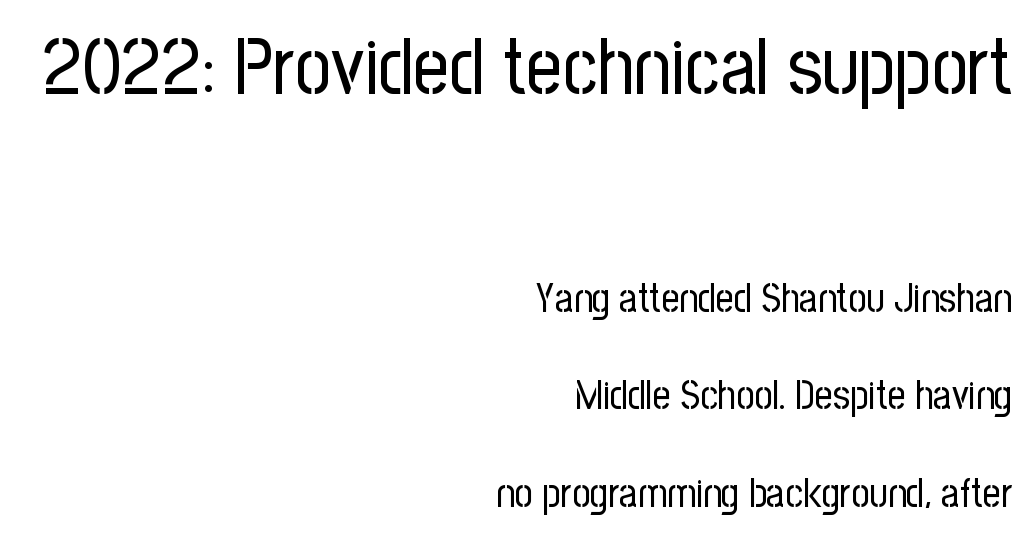
The image shows 79 px regular-weight, condensed sans-serif type, upright; set right-aligned, loose line spacing (2.43x), normal letter spacing, not underlined; the first (top) block is 1.98x larger; low stroke contrast and a medium x-height.
